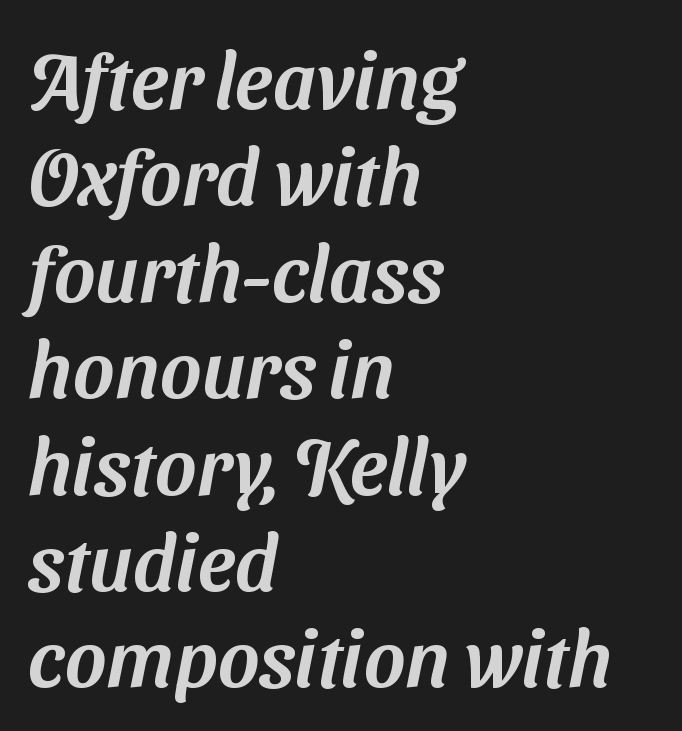
The baseline area is clear. The letters advance in unequal steps, a hallmark of proportional type. The passage is arranged the way most books set body copy — flush left. Compared with typical body copy, the letter spacing here is the same. Are there feet on the stems? There aren't — it's a sans.
